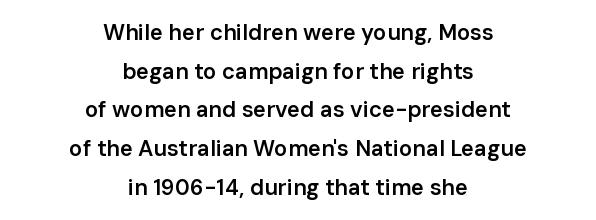
A roman cut, with each character standing at attention. Between one letter and the next there's only the usual sliver of space. Decoration check: the copy has no underline. The setting favours the middle, as headings and verse often do. Semibold letterforms, between regular and bold.
